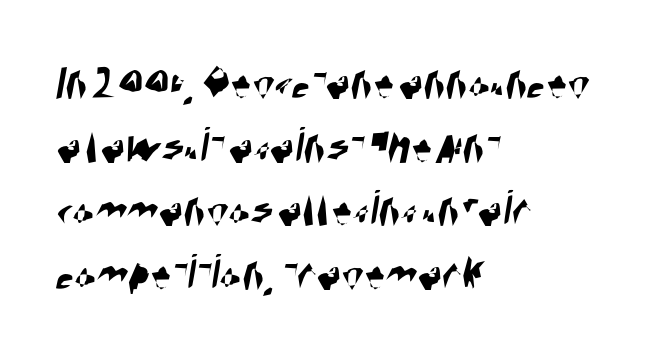
{"serif": "no", "width": "condensed", "stroke_contrast": "high", "x_height": "large", "monospaced": "no", "underline": "no", "align": "left", "line_spacing": "normal", "line_spacing_ratio": 1.25, "letter_spacing": "normal", "letter_spacing_em": 0.0, "glyph_px": 51}
